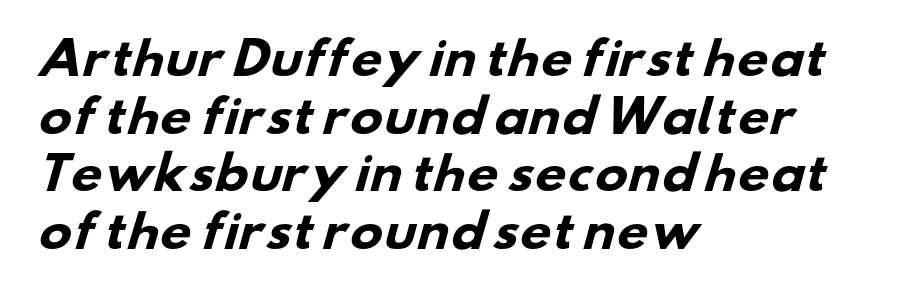
Q: Is the text bold? A: Yes.
Q: Is the typeface a serif or a sans-serif typeface? A: Sans-serif.
Q: Is the text underlined? A: No.
Q: How is the paragraph aligned? A: Left-aligned.
Q: Is the spacing between letters normal or unusually wide? A: Normal.
Q: Is the spacing between lines tight, normal or loose? A: Normal.
Q: Width (condensed, normal, or wide)? A: Wide.
Q: Stroke contrast? A: Low.
Q: x-height? A: Small.
Q: Monospaced? A: No.
